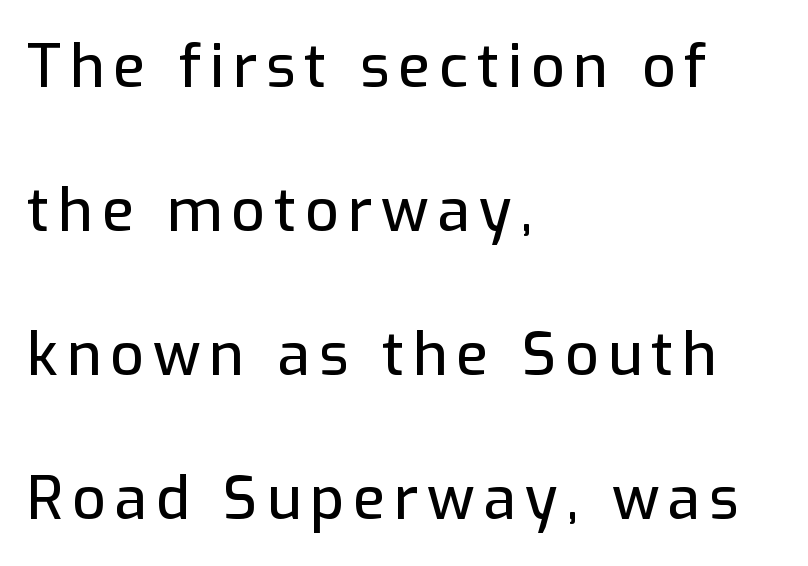
A typesetter would call this proportional, since set widths differ per character. Short and long lines alike share a common starting point at left. This block would shrink considerably if given ordinary leading; it's expanded now. No feet cap the strokes, marking this as sans-serif type. Descender tails drop into unmarked territory. If you drew a line through each stem, it would be perfectly vertical.
